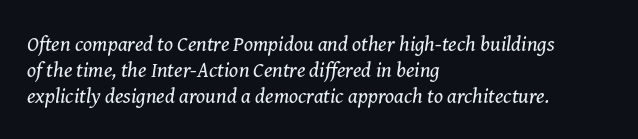
Q: Is the text bold? A: No.
Q: Is the text italic (slanted)? A: Yes, it leans right by about 8 degrees.
Q: Is the text underlined? A: No.
Q: How is the paragraph aligned? A: Left-aligned.
Q: Is the spacing between letters normal or unusually wide? A: Normal.
